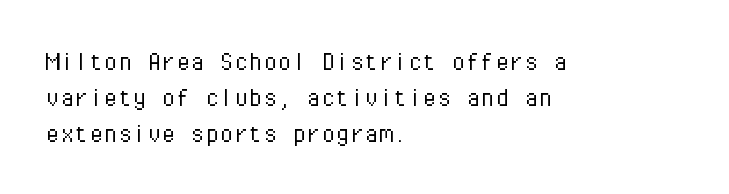
The image shows 29 px light sans-serif type, upright, monospaced; set left-aligned, line spacing 1.24x, normal letter spacing, not underlined; low stroke contrast and a medium x-height.
